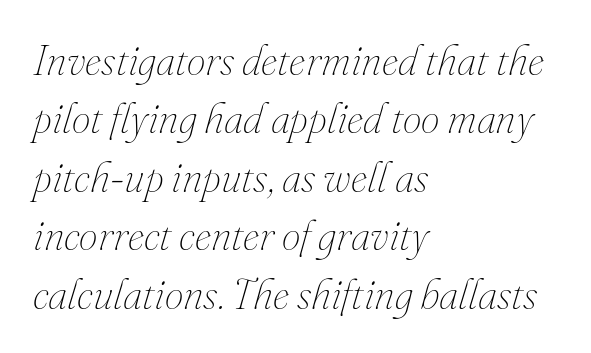
{"italic": "yes", "lean": "right", "slant_degrees": 16, "bold": "no", "weight": "thin", "width": "normal", "stroke_contrast": "medium", "x_height": "small", "monospaced": "no", "underline": "no", "align": "left", "line_spacing": "normal", "line_spacing_ratio": 1.39, "letter_spacing": "normal", "letter_spacing_em": 0.0, "glyph_px": 42}
